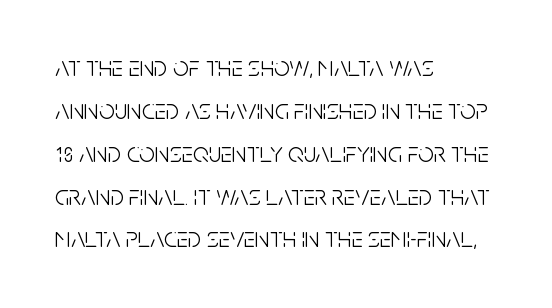
The image shows 28 px light, condensed sans-serif type, upright; set left-aligned, normal line spacing (1.53x), normal letter spacing, not underlined; low stroke contrast and a large x-height.
